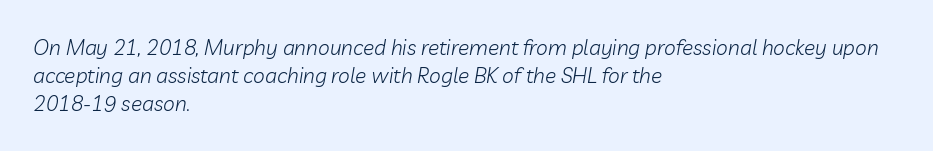
Q: Is the text bold? A: No.
Q: Is the text italic (slanted)? A: Yes, it leans right by about 10 degrees.
Q: Is the text underlined? A: No.
Q: How is the paragraph aligned? A: Left-aligned.
Q: Is the spacing between letters normal or unusually wide? A: Normal.
Q: Is the spacing between lines tight, normal or loose? A: Normal.
